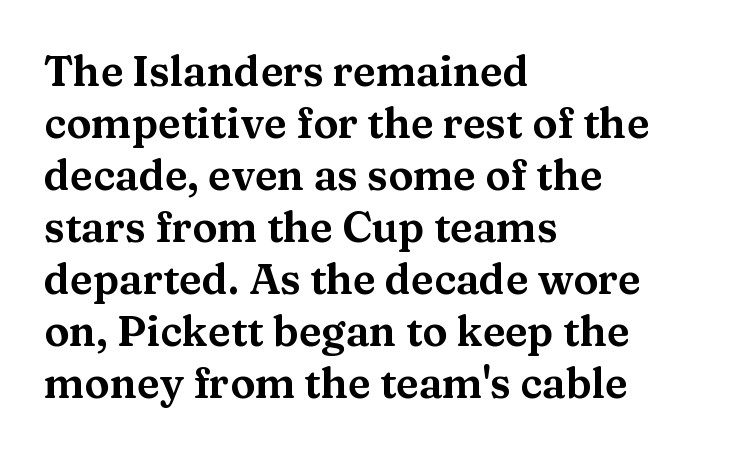
Q: Is the text italic (slanted)? A: No, it is upright.
Q: Is the typeface a serif or a sans-serif typeface? A: Serif.
Q: Is the text underlined? A: No.
Q: How is the paragraph aligned? A: Left-aligned.
Q: Is the spacing between letters normal or unusually wide? A: Normal.
Q: Width (condensed, normal, or wide)? A: Wide.
Q: Stroke contrast? A: Medium.
Q: x-height? A: Medium.
Q: Monospaced? A: No.
